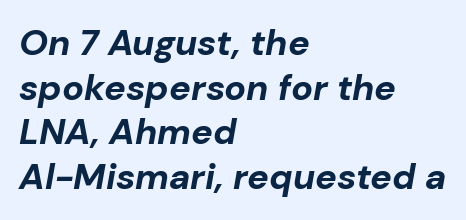
The image shows 36 px bold type, italic (leaning right); set left-aligned, line spacing 1.24x, normal letter spacing, not underlined; low stroke contrast and a medium x-height.
